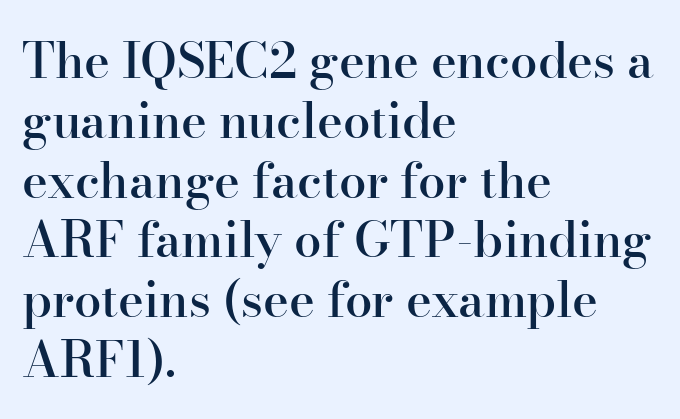
Q: Is the text bold? A: Semi-bold.
Q: Is the text italic (slanted)? A: No, it is upright.
Q: Is the typeface a serif or a sans-serif typeface? A: Serif.
Q: Is the text underlined? A: No.
Q: How is the paragraph aligned? A: Left-aligned.
Q: Is the spacing between letters normal or unusually wide? A: Normal.
Q: Width (condensed, normal, or wide)? A: Normal.
Q: Stroke contrast? A: High.
Q: x-height? A: Small.
Q: Monospaced? A: No.
